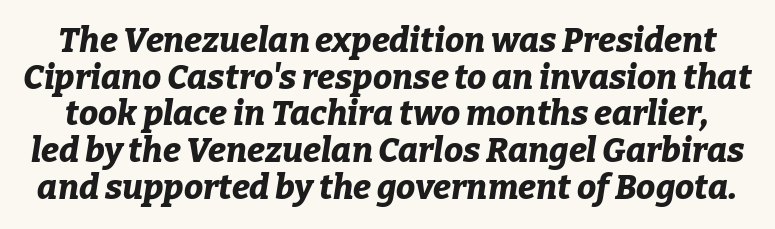
{"italic": "yes", "lean": "right", "slant_degrees": 9, "bold": "yes", "weight": "bold", "width": "normal", "stroke_contrast": "low", "x_height": "medium", "monospaced": "no", "underline": "no", "line_spacing": "tight", "line_spacing_ratio": 1.08, "letter_spacing": "normal", "letter_spacing_em": 0.0, "glyph_px": 34}
